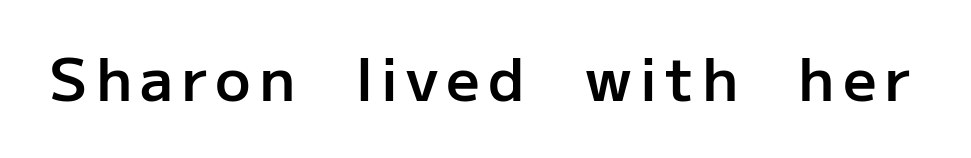
Is the type bold? Partly — it's a semibold, heavier than regular but not fully bold. Varying glyph widths throughout — classic text-font behaviour. Only glyphs here, with clear space below each row. Does the lettering tilt? It doesn't — this is upright. The type family on display is of the sans-serif kind.
